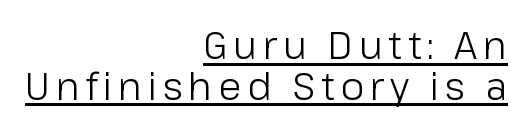
Caption: face not bold, strokes unweighted. These lines huddle together more closely than default settings would place them. Does a line run under the words? Yes, clearly. A typesetter would call this proportional, since set widths differ per character. Nope, not italic — everything's standing straight.
